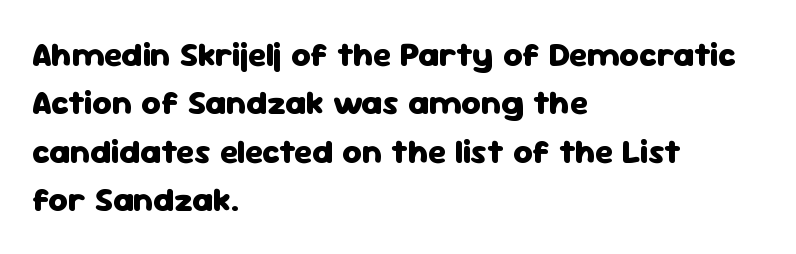
Unlike italic type, these characters show no tilt at all. Varying glyph widths throughout — classic text-font behaviour. Nobody drew a line under any word here. To sum up the face: it is a sans, with no serifs.
